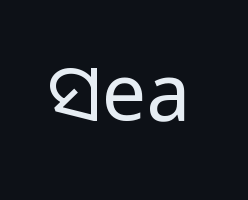
{"serif": "no", "italic": "no", "bold": "no", "weight": "regular", "width": "condensed", "stroke_contrast": "low", "x_height": "large", "monospaced": "no", "underline": "no", "letter_spacing": "normal", "letter_spacing_em": 0.0, "glyph_px": 79}
